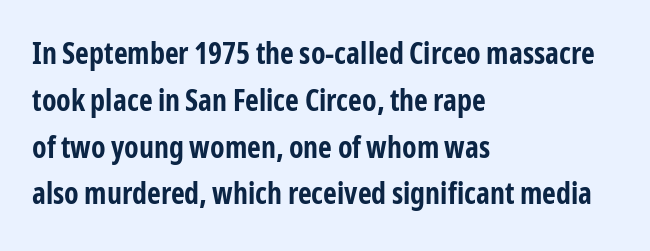
The image shows 30 px bold, condensed sans-serif type, upright; set left-aligned, normal line spacing (1.56x), normal letter spacing, not underlined; low stroke contrast and a medium x-height.
